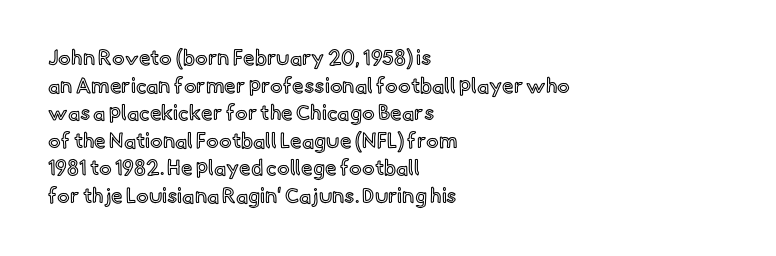
Q: Is the text italic (slanted)? A: No, it is upright.
Q: Is the text underlined? A: No.
Q: How is the paragraph aligned? A: Left-aligned.
Q: Is the spacing between letters normal or unusually wide? A: Normal.
Q: Is the spacing between lines tight, normal or loose? A: Normal.
